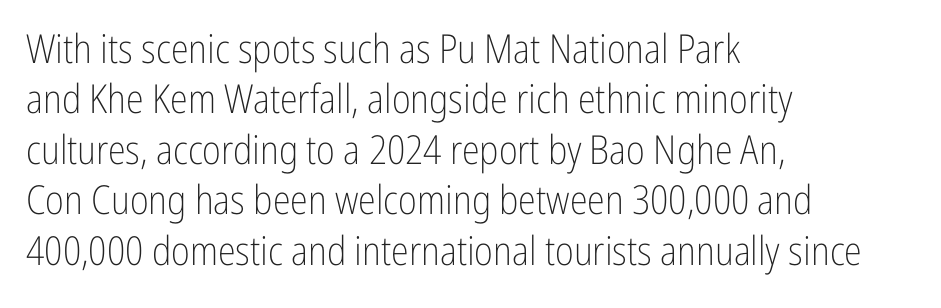
The image shows 40 px light, condensed sans-serif type, upright; set left-aligned, normal line spacing (1.26x), normal letter spacing, not underlined; low stroke contrast and a medium x-height.
